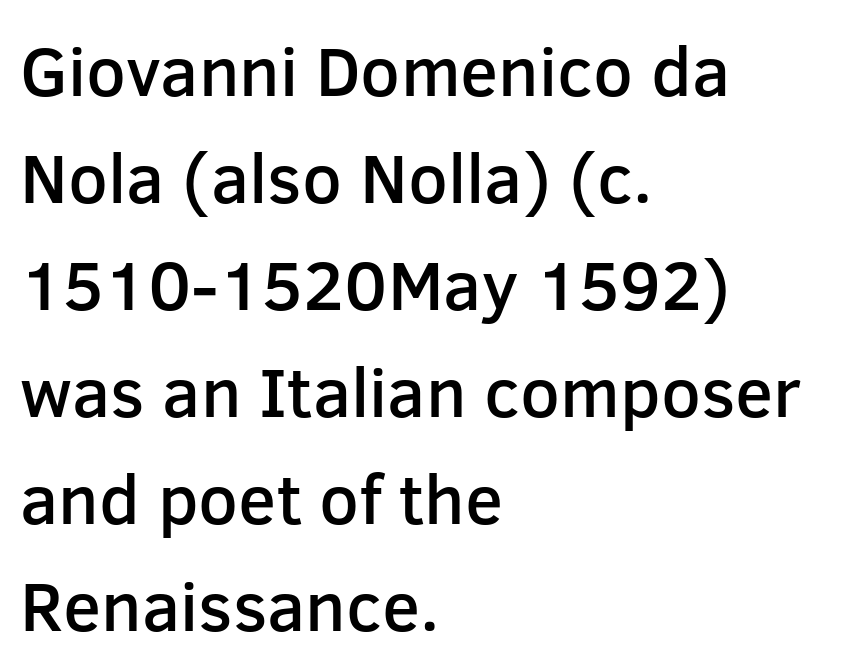
Only glyphs here, with clear space below each row. Tracking here is standard; glyphs follow each other at the usual distance. Typesetter's note: demi weight, one step under bold. If you measured baseline to baseline, you'd find a middling distance. Each letter's strokes conclude bluntly, with no projecting serifs. Each letter keeps its own natural width here, so spacing adapts to shape.
